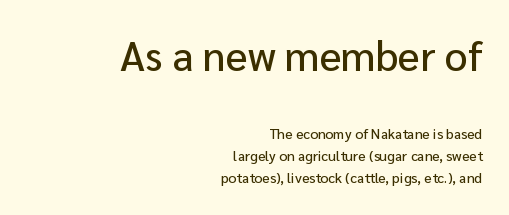
Spacing verdict: proportional, widths tailored to each character. The font's upright variant was chosen for this text. If you squint, the top block still reads clearly — it's the larger of the two. The gaps between neighbouring characters are ordinary and unremarkable. Underline: absent.
